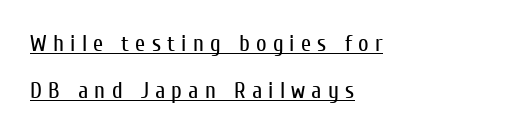
The image shows 23 px text type, upright; set left-aligned, loose line spacing (2.06x), unusually wide letter spacing (+0.27 em), underlined.
